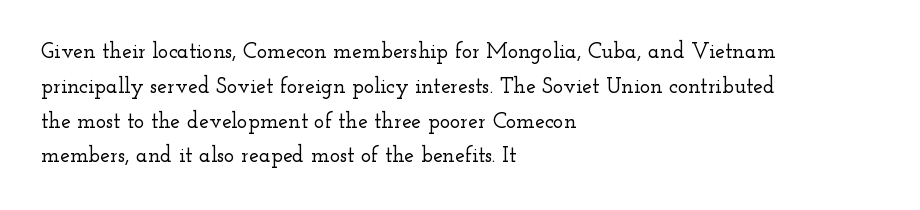
Q: Is the text italic (slanted)? A: No, it is upright.
Q: Is the text underlined? A: No.
Q: How is the paragraph aligned? A: Left-aligned.
Q: Is the spacing between letters normal or unusually wide? A: Normal.
Q: Is the spacing between lines tight, normal or loose? A: Normal.
